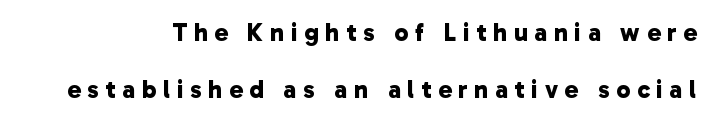
Q: Is the text bold? A: Yes.
Q: Is the text underlined? A: No.
Q: Is the spacing between letters normal or unusually wide? A: Unusually wide.
Q: Is the spacing between lines tight, normal or loose? A: Loose.
